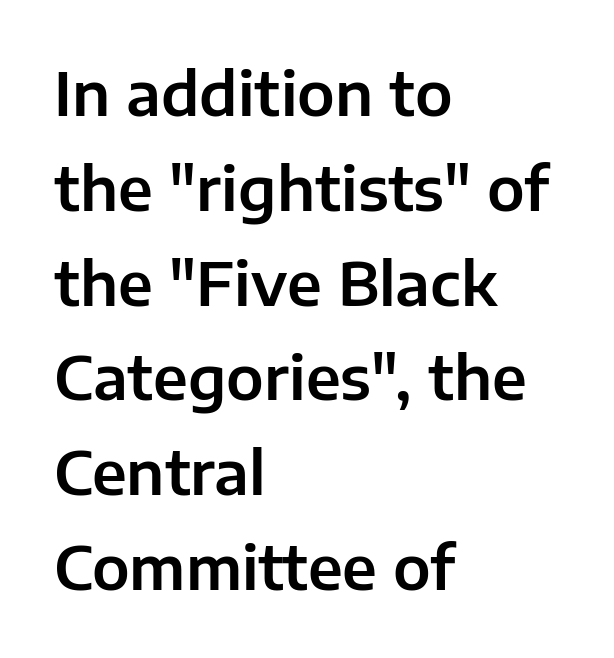
{"serif": "no", "italic": "no", "width": "normal", "stroke_contrast": "low", "x_height": "medium", "monospaced": "no", "underline": "no", "align": "left", "line_spacing": "normal", "line_spacing_ratio": 1.58, "letter_spacing": "normal", "letter_spacing_em": 0.0, "glyph_px": 60}
